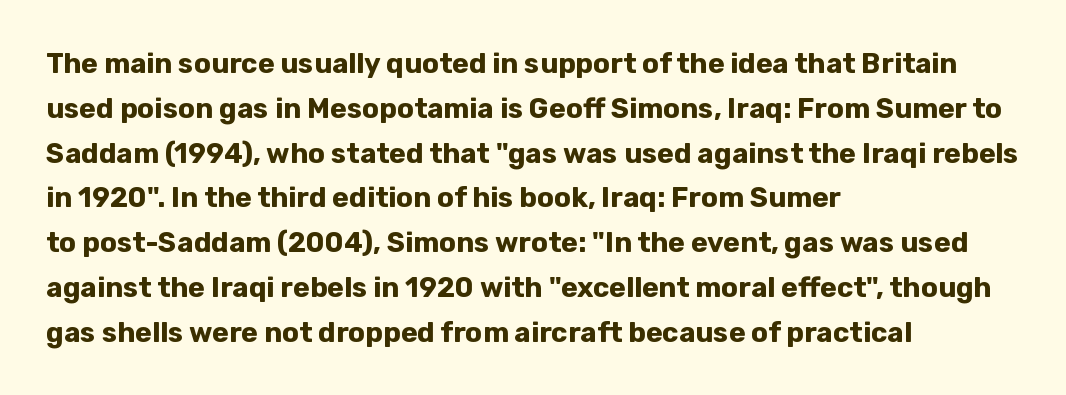
{"serif": "no", "italic": "no", "bold": "yes", "weight": "bold", "width": "normal", "stroke_contrast": "low", "x_height": "medium", "monospaced": "no", "underline": "no", "align": "left", "line_spacing": "normal", "line_spacing_ratio": 1.6, "letter_spacing": "normal", "letter_spacing_em": 0.0, "glyph_px": 28}
